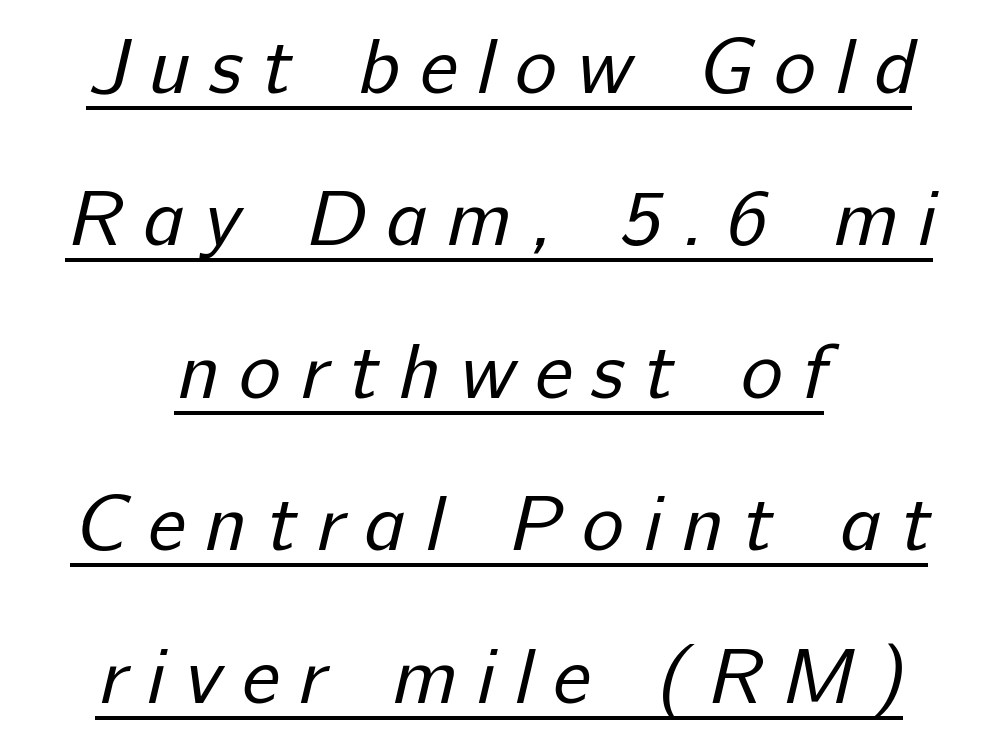
The image shows 79 px regular-weight sans-serif type; set centered, loose line spacing (1.93x), unusually wide letter spacing (+0.25 em), underlined; low stroke contrast and a medium x-height.
